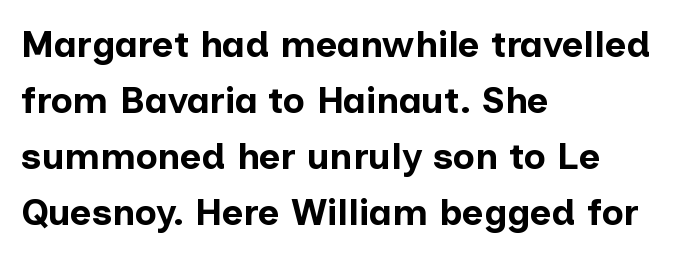
Strong, thick strokes mark this as bold type. Stroke terminals: plain, sans-serif. Posture: vertical. The leading is moderate, giving the passage an even texture. A typesetter would call this proportional, since set widths differ per character. No extra tracking has been applied to these lines.
